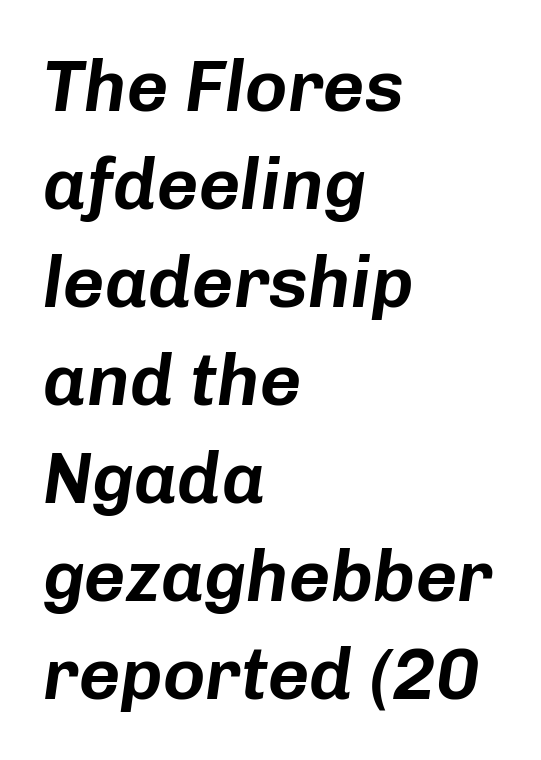
{"italic": "yes", "lean": "right", "slant_degrees": 8, "width": "normal", "stroke_contrast": "low", "x_height": "medium", "monospaced": "no", "underline": "no", "align": "left", "line_spacing": "normal", "line_spacing_ratio": 1.36, "letter_spacing": "normal", "letter_spacing_em": 0.0, "glyph_px": 72}
